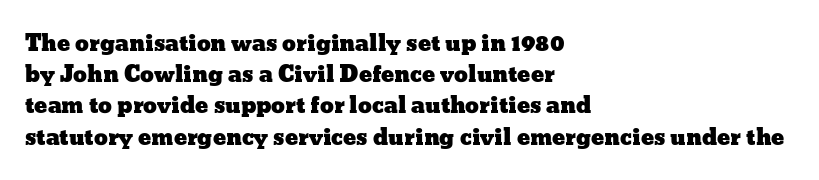
Nope, not italic — everything's standing straight. You could call the tracking neutral — neither tight nor loose. Descenders hang freely into open space. Vertical spacing — default. The compositor pushed each line to the left boundary.
